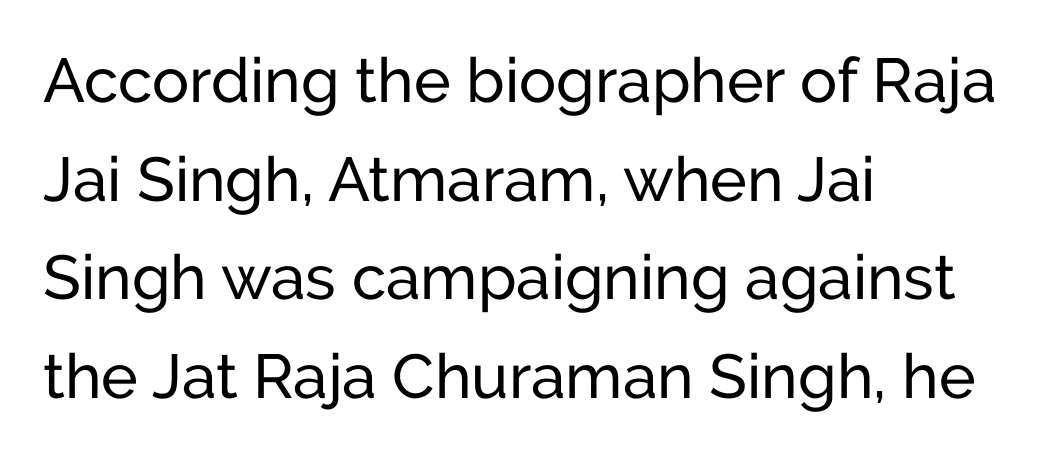
The image shows 62 px sans-serif type, upright; set left-aligned, normal line spacing (1.59x), normal letter spacing, not underlined; low stroke contrast and a medium x-height.
